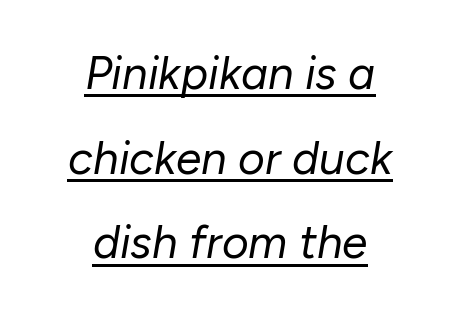
These lines were composed using italics. The line texture is even and compact thanks to regular tracking. Spacing verdict: proportional, widths tailored to each character. Centered paragraph, ragged on both sides. Emphasis is given by a line drawn under the lettering. The typesetting does not lean heavy: it is not bold.
